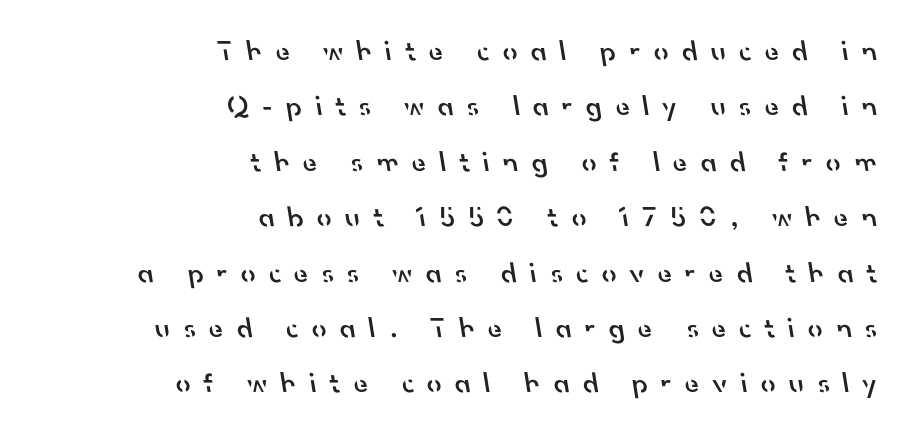
{"serif": "no", "bold": "semi", "weight": "semibold", "width": "normal", "stroke_contrast": "low", "x_height": "small", "monospaced": "no", "underline": "no", "align": "right", "line_spacing": "loose", "line_spacing_ratio": 1.91, "letter_spacing": "wide", "letter_spacing_em": 0.46, "glyph_px": 29}
